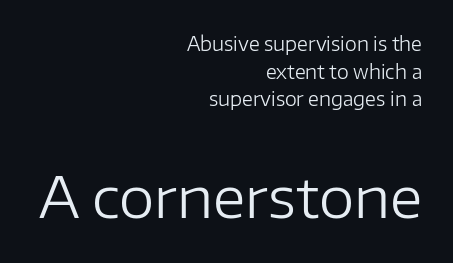
The glyphs in this specimen are sans serif. Teacher's note: observe the even right margin — that is flush-right alignment. Successive baselines arrive at the customary interval. You get the small type first, then a jump to larger type. Posture: vertical. The horizontal fit of the characters is conventional and even.
